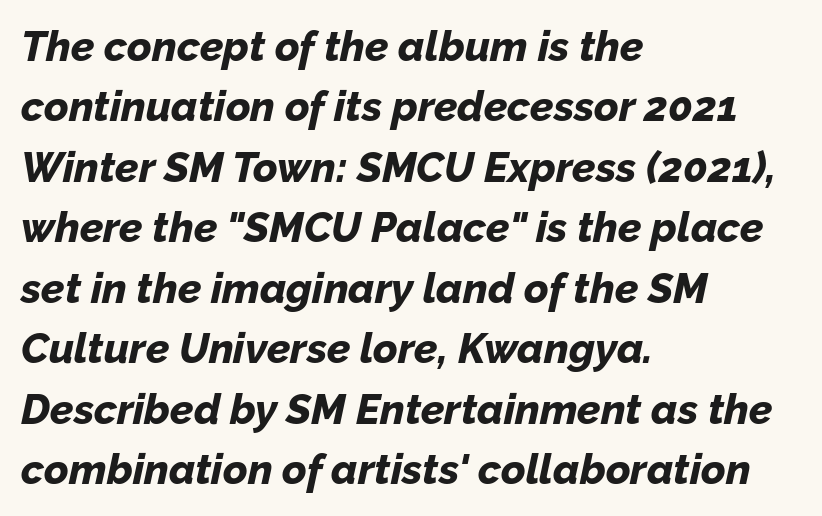
{"italic": "yes", "lean": "right", "slant_degrees": 12, "bold": "yes", "weight": "bold", "width": "normal", "stroke_contrast": "low", "x_height": "medium", "monospaced": "no", "underline": "no", "align": "left", "line_spacing": "normal", "line_spacing_ratio": 1.44, "letter_spacing": "normal", "letter_spacing_em": 0.0, "glyph_px": 42}
